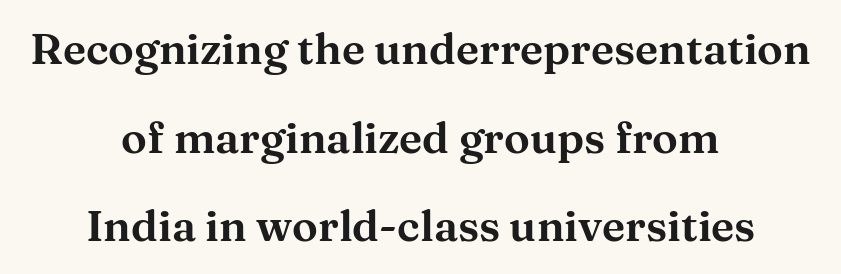
{"serif": "yes", "italic": "no", "width": "wide", "stroke_contrast": "medium", "x_height": "medium", "monospaced": "no", "underline": "no", "align": "center", "line_spacing": "loose", "line_spacing_ratio": 2.06, "letter_spacing": "normal", "letter_spacing_em": 0.0, "glyph_px": 43}
